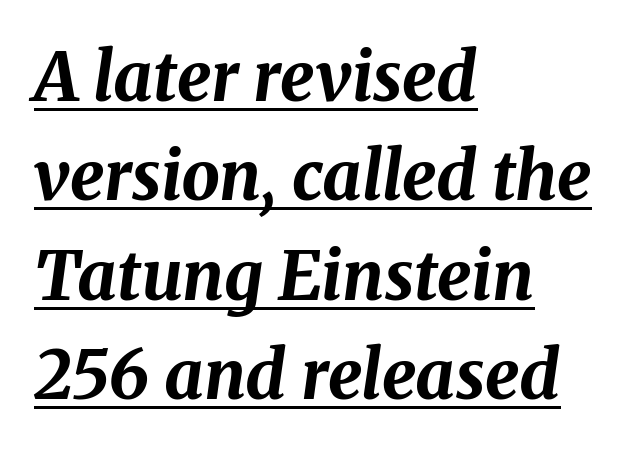
This sample keeps an unexceptional amount of space between lines. These lines keep a tight, regular rhythm from letter to letter. These characters rest on top of a visible drawn line. The whole block is typeset with a tilt. This is heavy type, rendered in bold. Horizontally, the lines are justified to the leading edge only.
